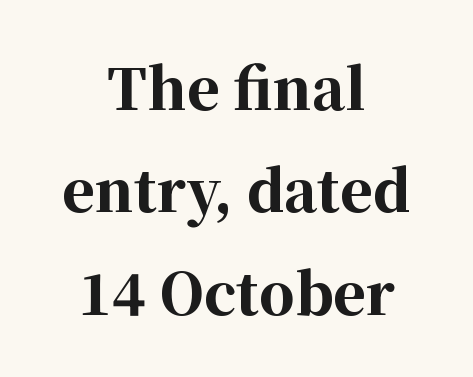
The image shows 56 px bold serif type, upright; set centered, line spacing 1.83x, normal letter spacing, not underlined; high stroke contrast and a medium x-height.
